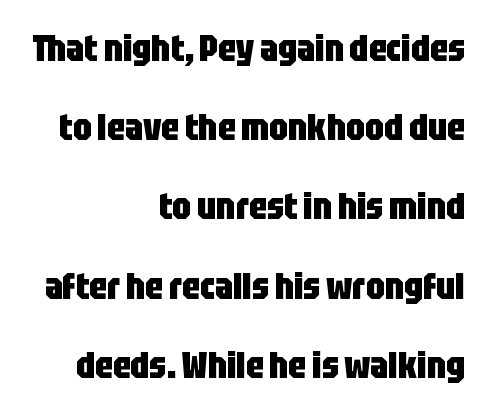
{"serif": "no", "italic": "no", "bold": "yes", "weight": "heavy", "width": "condensed", "stroke_contrast": "low", "x_height": "large", "monospaced": "no", "underline": "no", "align": "right", "line_spacing": "loose", "line_spacing_ratio": 2.14, "letter_spacing": "normal", "letter_spacing_em": 0.0, "glyph_px": 37}
